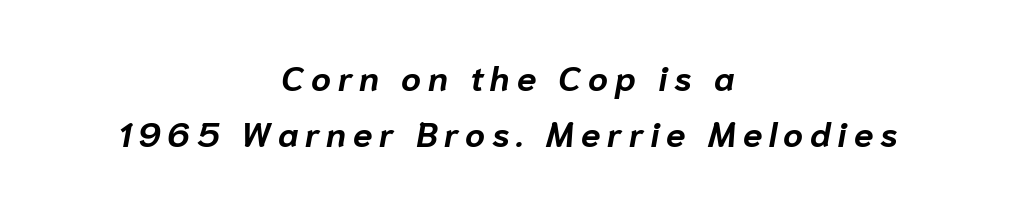
{"italic": "yes", "lean": "right", "slant_degrees": 10, "bold": "yes", "weight": "bold", "width": "normal", "stroke_contrast": "low", "x_height": "medium", "monospaced": "no", "underline": "no", "align": "center", "line_spacing": "normal", "line_spacing_ratio": 1.59, "glyph_px": 35}
